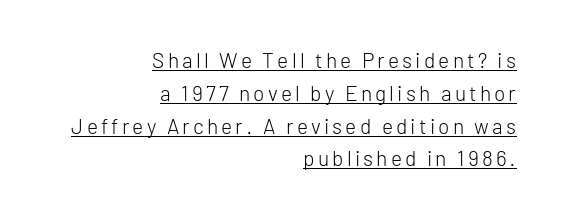
Is this a heavy cut? Hardly; it is regular or lighter. Every row of glyphs terminates at an identical x-position on the right. The lettering is marked with a stroke running underneath it. Quick note: interline space is typical. The type sits square on the baseline with zero lean.
